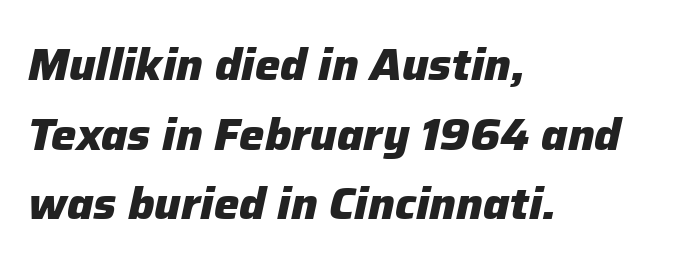
{"italic": "yes", "lean": "right", "slant_degrees": 12, "bold": "yes", "weight": "heavy", "width": "normal", "stroke_contrast": "low", "x_height": "medium", "monospaced": "no", "underline": "no", "align": "left", "line_spacing": "normal", "line_spacing_ratio": 1.55, "letter_spacing": "normal", "letter_spacing_em": 0.0, "glyph_px": 45}
